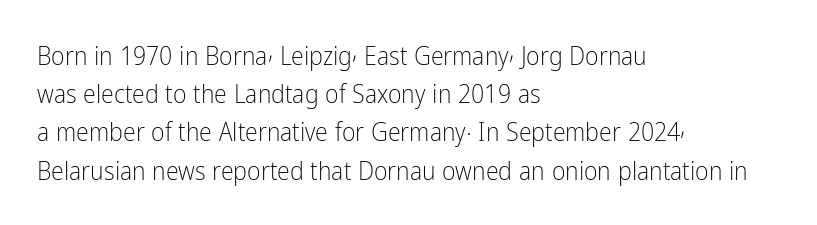
The vertical gap from one line to the next is medium. Quick note: underline off. The characters are drawn with everyday or finer stroke widths. A typesetter would mark this as roman, not italic. Caption: multi-line text, flush left, ragged right.
